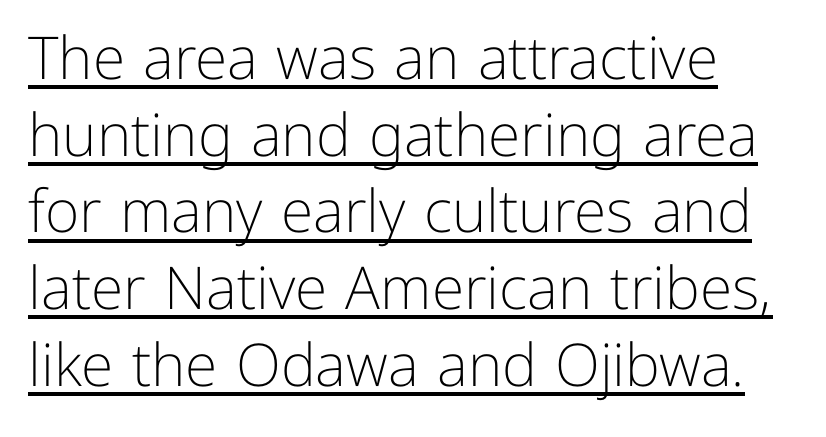
{"serif": "no", "italic": "no", "bold": "no", "weight": "light", "width": "normal", "stroke_contrast": "low", "x_height": "medium", "monospaced": "no", "underline": "yes", "align": "left", "line_spacing": "normal", "line_spacing_ratio": 1.3, "letter_spacing": "normal", "letter_spacing_em": 0.0, "glyph_px": 59}
